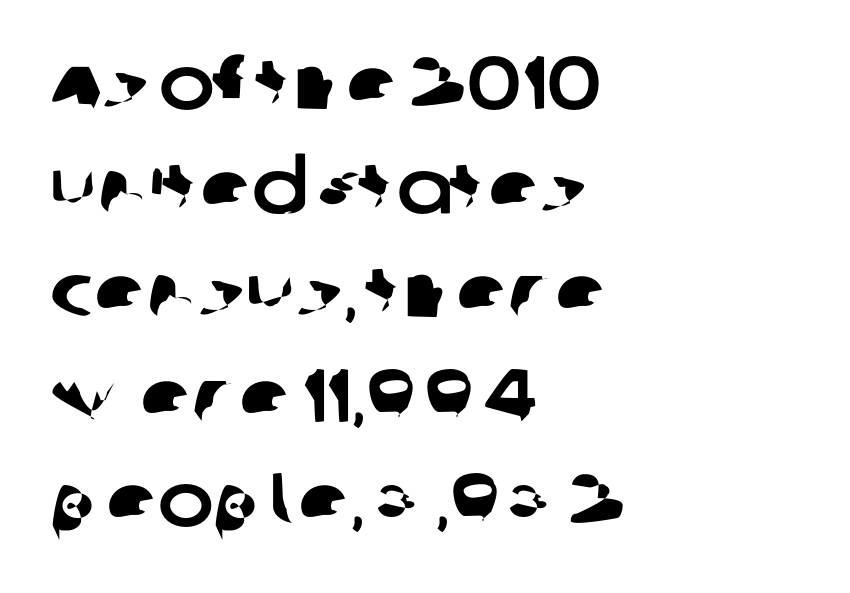
Each new line begins a customary step beneath the previous one. The face used here is proportionally spaced, like ordinary book or web type. These lines are set flush left with a ragged right edge. To sum up the face: it is a sans, with no serifs. Unmarked baselines from the first word to the last.
